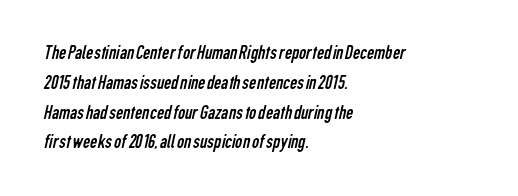
Q: Is the text bold? A: No.
Q: Is the text underlined? A: No.
Q: How is the paragraph aligned? A: Left-aligned.
Q: Is the spacing between letters normal or unusually wide? A: Normal.
Q: Is the spacing between lines tight, normal or loose? A: Normal.
